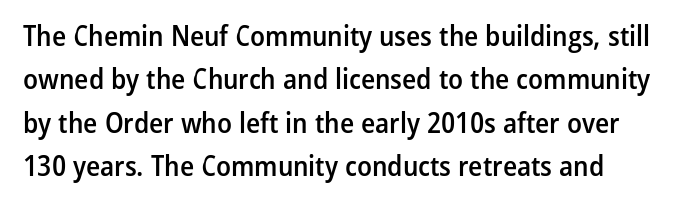
Characters remain perfectly vertical along every line. The gaps between neighbouring characters are ordinary and unremarkable. You could not count columns in this text — the font is proportionally spaced. Nobody drew a line under any word here. Typesetter's note: demi weight, one step under bold.
